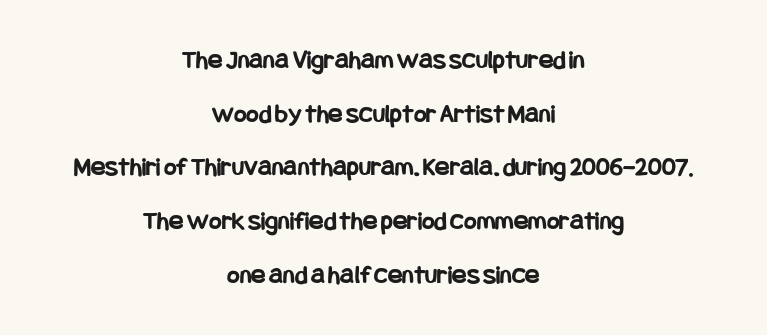
Q: Is the text bold? A: Yes.
Q: Is the text italic (slanted)? A: No, it is upright.
Q: Is the text underlined? A: No.
Q: How is the paragraph aligned? A: Centered.
Q: Is the spacing between letters normal or unusually wide? A: Normal.
Q: Is the spacing between lines tight, normal or loose? A: Loose.
